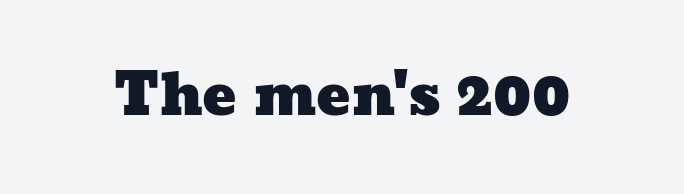
Q: Is the text underlined? A: No.
Q: Is the spacing between letters normal or unusually wide? A: Normal.
Q: Width (condensed, normal, or wide)? A: Wide.
Q: Stroke contrast? A: Low.
Q: x-height? A: Medium.
Q: Monospaced? A: No.
